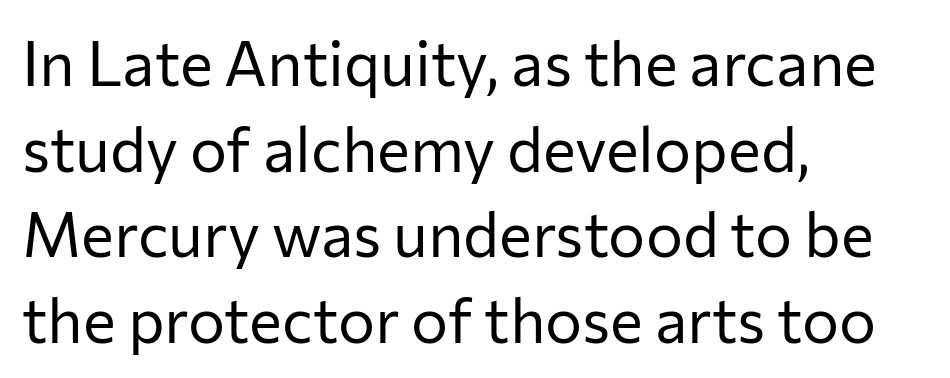
Is the letter spacing exaggerated? No — it looks like the ordinary default. Classification — sans serif. Proportional: the letters do not fall into vertical columns. The rows are spaced the way most documents space them. Is there any slant? The stems are plumb.
